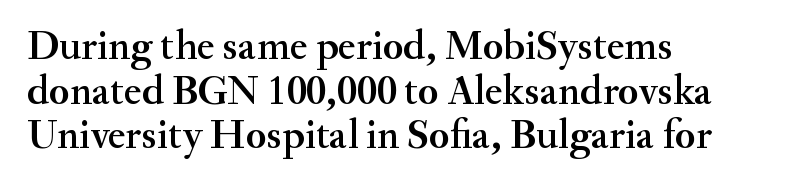
{"serif": "yes", "italic": "no", "width": "normal", "stroke_contrast": "medium", "x_height": "small", "monospaced": "no", "underline": "no", "align": "left", "line_spacing": "tight", "line_spacing_ratio": 1.06, "letter_spacing": "normal", "letter_spacing_em": 0.0, "glyph_px": 42}
